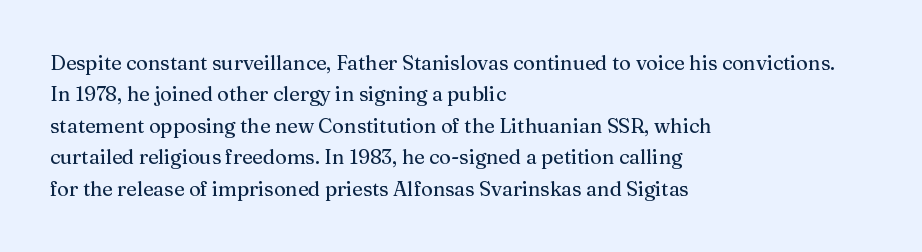
{"italic": "no", "underline": "no", "align": "left", "line_spacing": "normal", "line_spacing_ratio": 1.57, "letter_spacing": "normal", "letter_spacing_em": 0.0, "glyph_px": 20}
